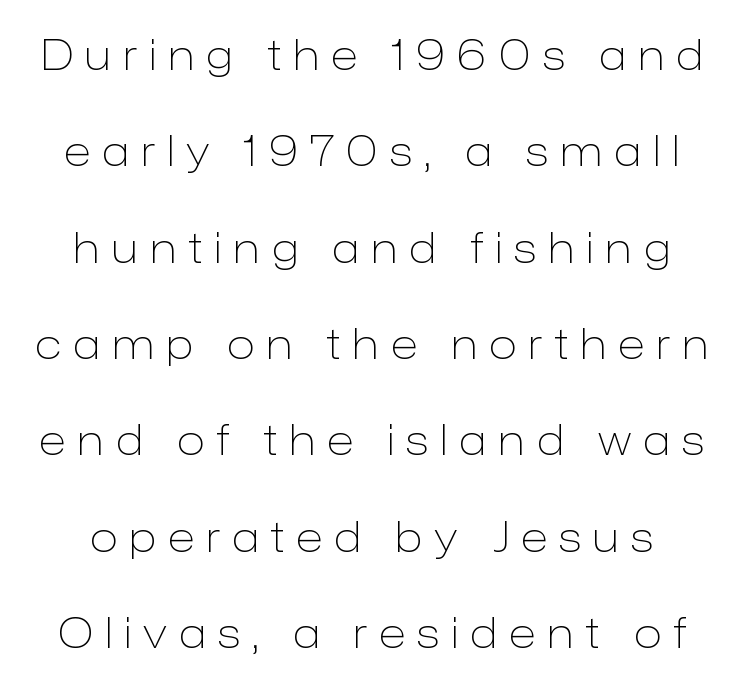
The image shows 41 px light sans-serif type, upright; set loose line spacing (2.35x), unusually wide letter spacing (+0.3 em), not underlined; low stroke contrast and a medium x-height.
